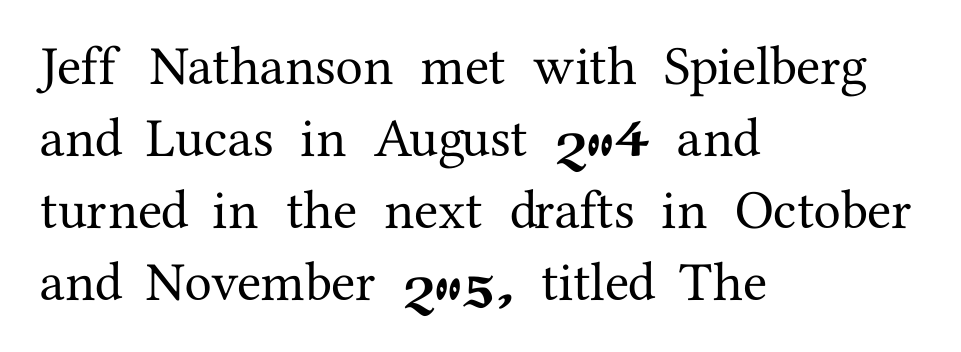
Note: serifs present on the glyphs. You can tell it's not italic because the verticals are truly vertical. The type is set solid horizontally, with unmodified tracking. Line starts are locked; line ends wander. Quick note: underline off. In terms of leading, this rendering sits right in the middle.
